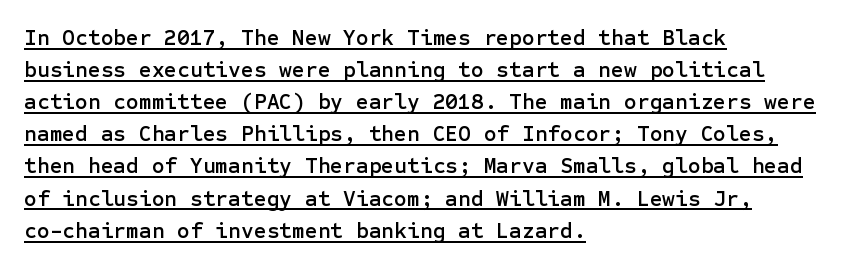
Q: Is the text italic (slanted)? A: No, it is upright.
Q: Is the text underlined? A: Yes.
Q: How is the paragraph aligned? A: Left-aligned.
Q: Is the spacing between letters normal or unusually wide? A: Normal.
Q: Is the spacing between lines tight, normal or loose? A: Normal.
